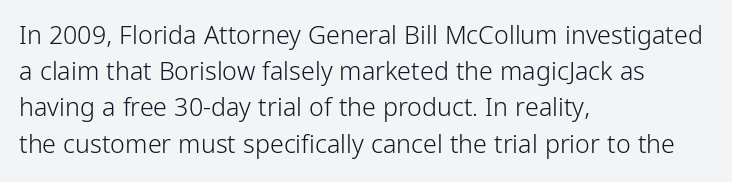
{"italic": "no", "bold": "no", "underline": "no", "align": "left", "line_spacing": "normal", "line_spacing_ratio": 1.45, "letter_spacing": "normal", "letter_spacing_em": 0.0, "glyph_px": 25}
